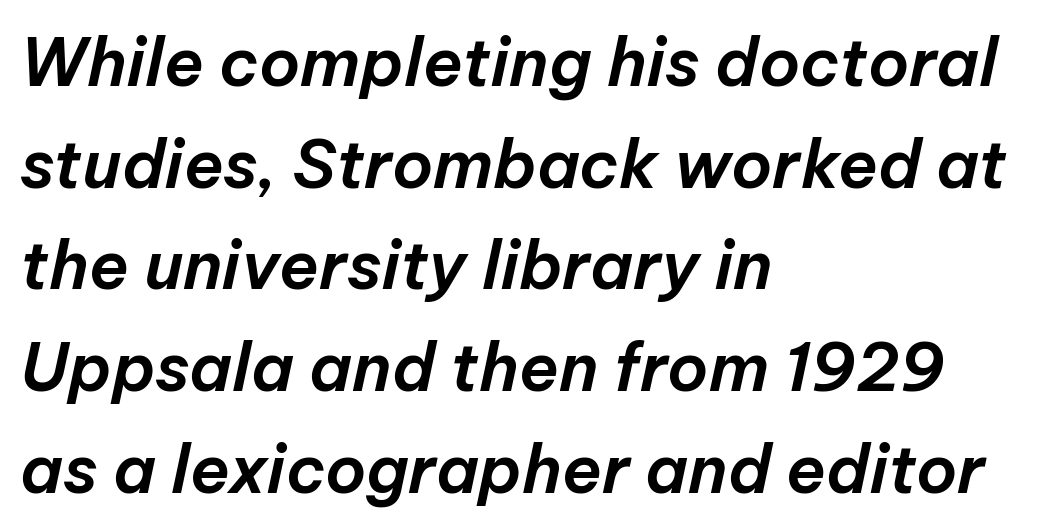
The passage shown is typed in a proportional face where columns would drift. The block of text has a typical density, with ordinary space between rows. The lettering tilts uniformly, giving the passage an italic look. The compositor pushed each line to the left boundary. Does extra space separate the letters? No, they use regular spacing.
